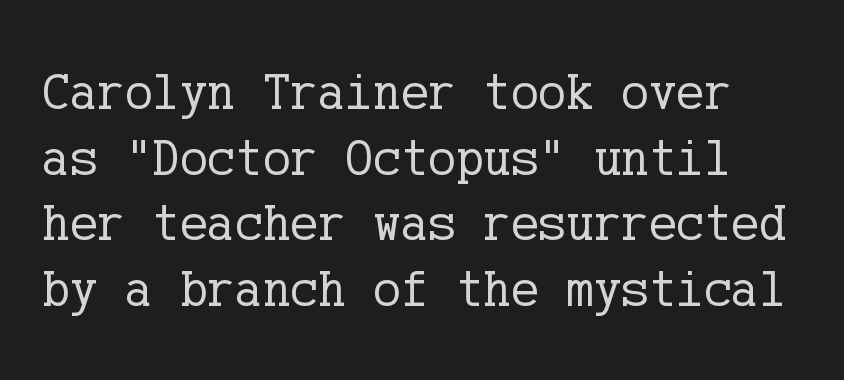
{"serif": "yes", "italic": "no", "bold": "no", "weight": "regular", "width": "normal", "stroke_contrast": "low", "x_height": "medium", "underline": "no", "line_spacing": "normal", "line_spacing_ratio": 1.26, "letter_spacing": "normal", "letter_spacing_em": 0.0, "glyph_px": 52}
